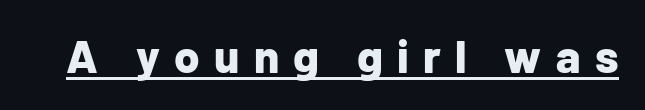
Q: Is the text bold? A: Yes.
Q: Is the text italic (slanted)? A: No, it is upright.
Q: Is the typeface a serif or a sans-serif typeface? A: Sans-serif.
Q: Is the text underlined? A: Yes.
Q: Is the spacing between letters normal or unusually wide? A: Unusually wide.
Q: Width (condensed, normal, or wide)? A: Normal.
Q: Stroke contrast? A: Low.
Q: x-height? A: Medium.
Q: Monospaced? A: No.
